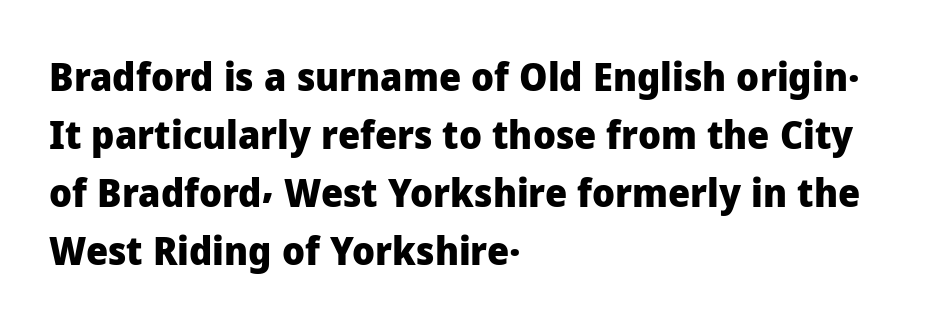
Ordinary non-slanted type is in use. Every letter is thick-stroked: bold, no question. The font family rendered here belongs to the sans-serif group. Think of a printed novel: that variable character pitch is what you see here. The designer left line spacing at the default. The typesetter chose a ragged-right arrangement here.
